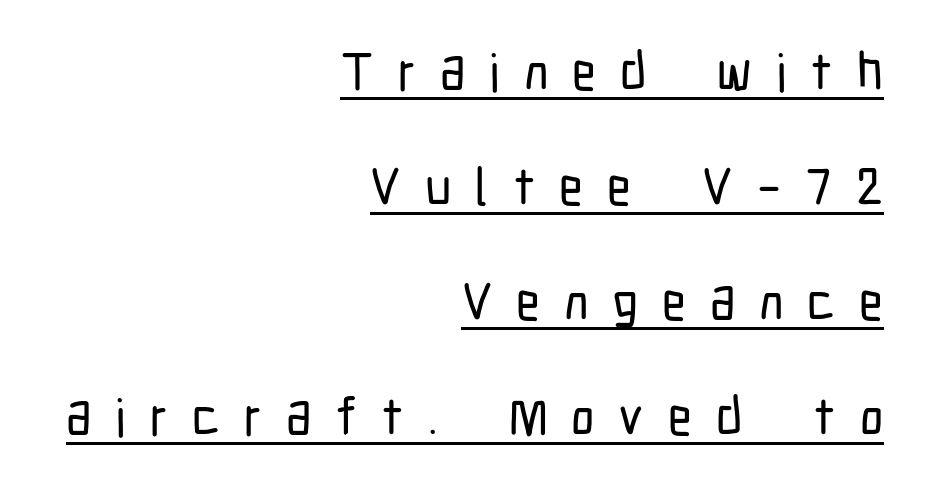
The image shows 52 px condensed sans-serif type, upright; set right-aligned, loose line spacing (2.21x), unusually wide letter spacing (+0.46 em), underlined; low stroke contrast and a medium x-height.
